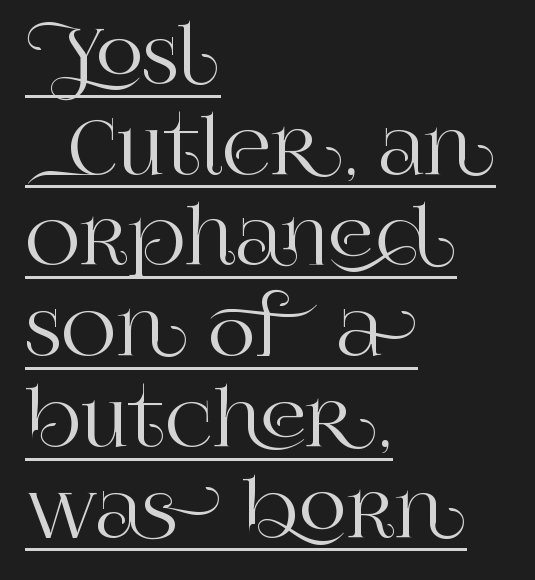
{"serif": "yes", "italic": "no", "width": "normal", "stroke_contrast": "high", "x_height": "large", "monospaced": "no", "underline": "yes", "align": "left", "line_spacing_ratio": 1.21, "letter_spacing": "normal", "letter_spacing_em": 0.0, "glyph_px": 75}
